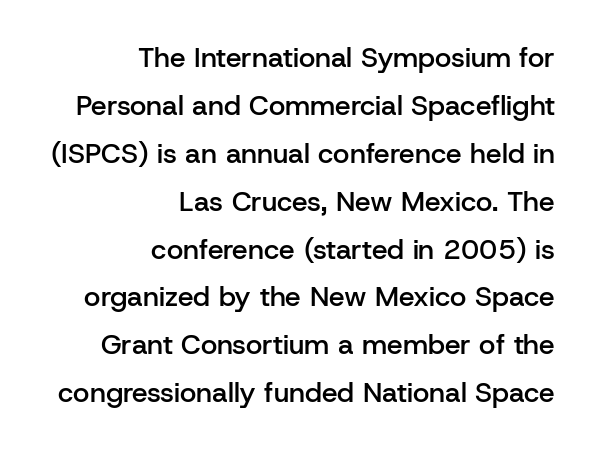
Q: Is the text bold? A: Semi-bold.
Q: Is the text italic (slanted)? A: No, it is upright.
Q: Is the typeface a serif or a sans-serif typeface? A: Sans-serif.
Q: Is the text underlined? A: No.
Q: How is the paragraph aligned? A: Right-aligned.
Q: Is the spacing between letters normal or unusually wide? A: Normal.
Q: Width (condensed, normal, or wide)? A: Normal.
Q: Stroke contrast? A: Low.
Q: x-height? A: Medium.
Q: Monospaced? A: No.
